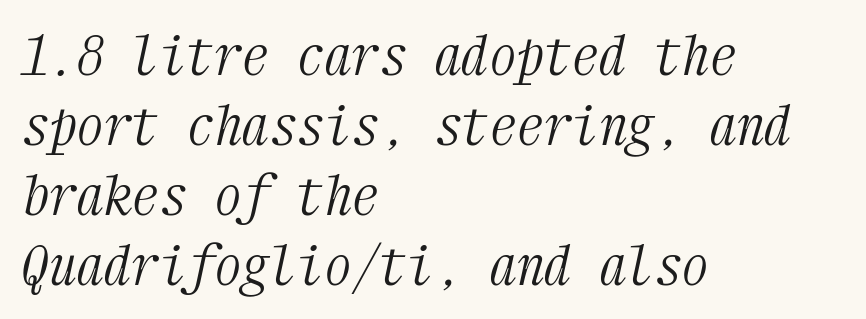
{"serif": "yes", "italic": "yes", "lean": "right", "slant_degrees": 12, "bold": "no", "weight": "light", "width": "condensed", "stroke_contrast": "medium", "x_height": "medium", "monospaced": "yes", "underline": "no", "align": "left", "line_spacing": "normal", "line_spacing_ratio": 1.27, "letter_spacing": "normal", "letter_spacing_em": 0.0, "glyph_px": 55}
